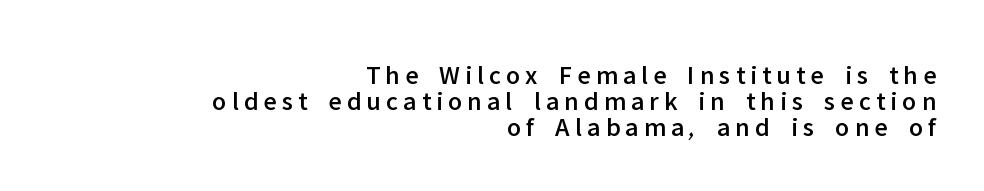
You could barely slide anything between these rows. This sample uses an upright cut, with every glyph sitting square on the baseline. Just letters on the line, the space beneath them empty. Alignment: flush right.
